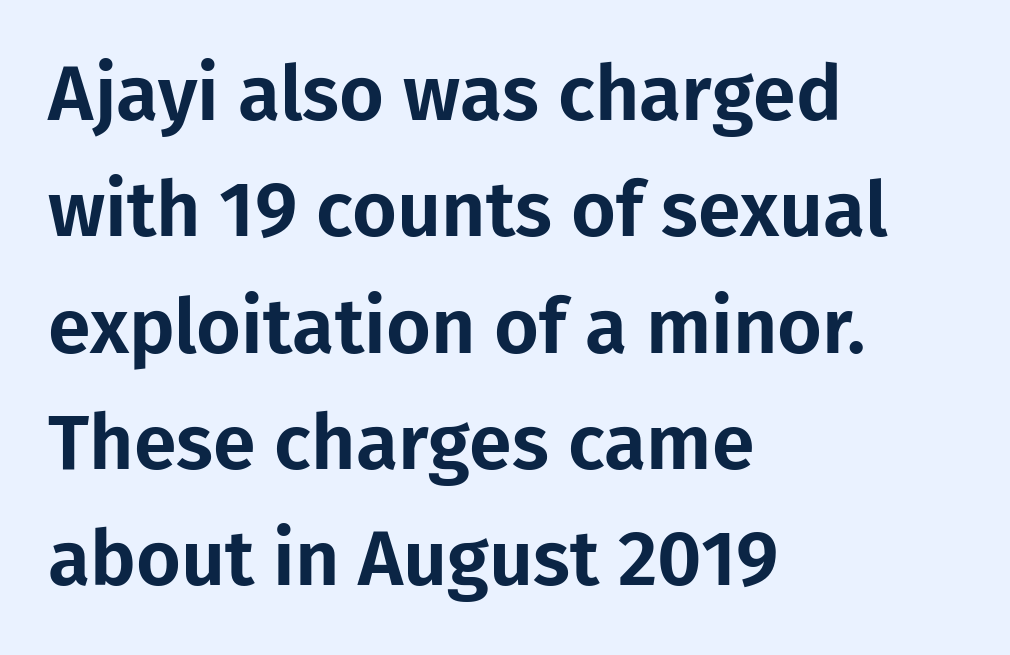
{"serif": "no", "italic": "no", "width": "normal", "stroke_contrast": "low", "x_height": "medium", "monospaced": "no", "underline": "no", "align": "left", "line_spacing": "normal", "line_spacing_ratio": 1.51, "letter_spacing": "normal", "letter_spacing_em": 0.0, "glyph_px": 77}
